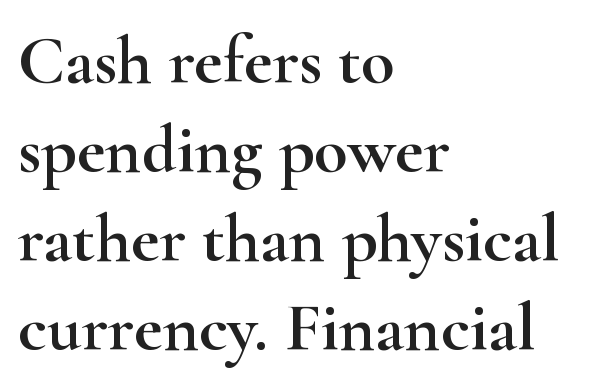
The image shows 69 px wide serif type, upright; set left-aligned, normal line spacing (1.29x), normal letter spacing, not underlined; high stroke contrast and a small x-height.
